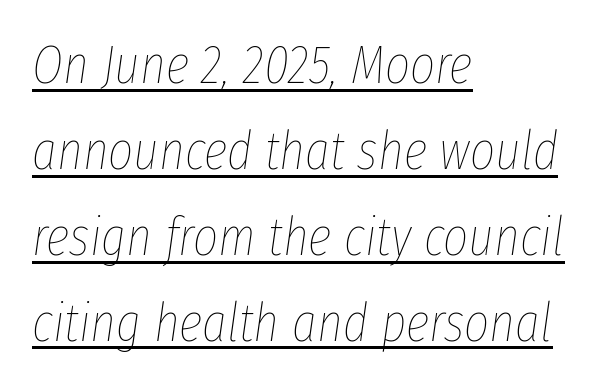
The image shows 54 px thin, condensed type, italic (leaning right); set left-aligned, normal line spacing (1.59x), normal letter spacing, underlined; low stroke contrast and a medium x-height.
